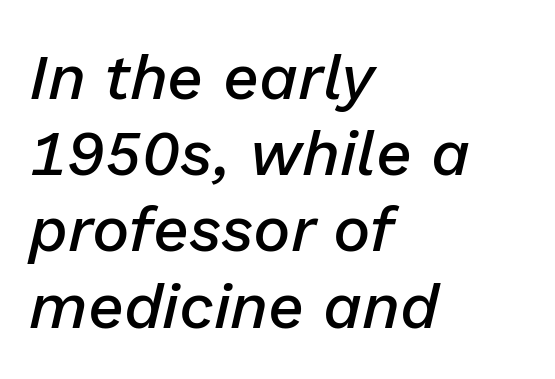
Q: Is the text bold? A: Semi-bold.
Q: Is the text italic (slanted)? A: Yes, it leans right by about 13 degrees.
Q: Is the text underlined? A: No.
Q: How is the paragraph aligned? A: Left-aligned.
Q: Is the spacing between letters normal or unusually wide? A: Normal.
Q: Width (condensed, normal, or wide)? A: Normal.
Q: Stroke contrast? A: Low.
Q: x-height? A: Medium.
Q: Monospaced? A: No.
